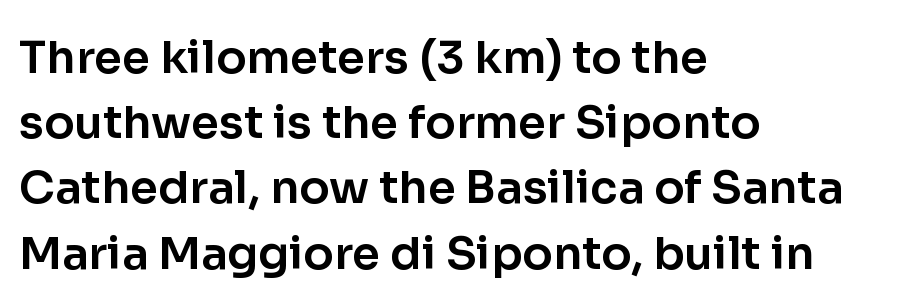
Only glyphs here, with clear space below each row. Tall strokes in this sample are plumb rather than angled. Line spacing here is normal. Is this a fixed-width face? No — the glyphs have proportional, varying widths. No feet cap the strokes, marking this as sans-serif type.
